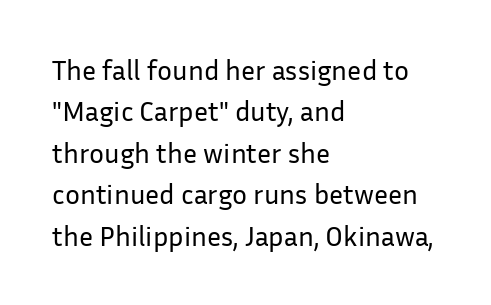
A student would call this left alignment; a typographer would say flush left, rag right. Students, observe: this is what conventionally led text looks like. These lines keep a tight, regular rhythm from letter to letter. No heavy texture on the line: the type isn't bold. Beneath every word, the page is bare. This rendering employs a face without finishing strokes, i.e., a sans-serif.
